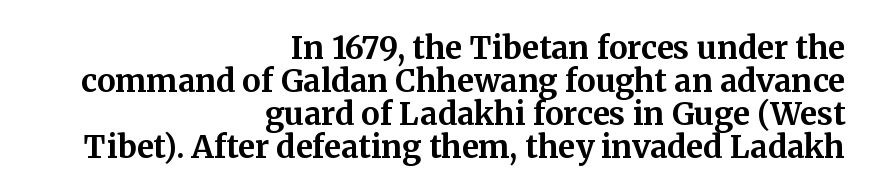
Q: Is the text bold? A: Yes.
Q: Is the text italic (slanted)? A: No, it is upright.
Q: Is the typeface a serif or a sans-serif typeface? A: Serif.
Q: Is the text underlined? A: No.
Q: How is the paragraph aligned? A: Right-aligned.
Q: Is the spacing between letters normal or unusually wide? A: Normal.
Q: Is the spacing between lines tight, normal or loose? A: Tight.
Q: Width (condensed, normal, or wide)? A: Normal.
Q: Stroke contrast? A: Medium.
Q: x-height? A: Medium.
Q: Monospaced? A: No.
